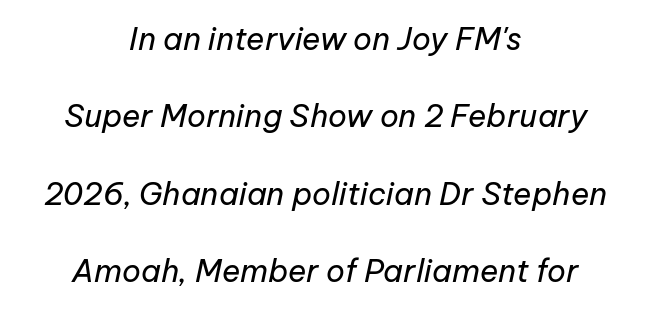
Notice the wide empty band between every row — that's loose leading. The passage shown leans; its letterforms are oblique. Varying glyph widths throughout — classic text-font behaviour. Each stroke keeps to a modest, everyday thickness or less. Type without underlining.
